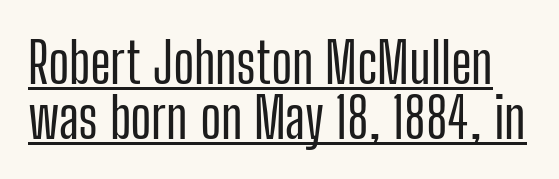
{"serif": "no", "italic": "no", "width": "condensed", "stroke_contrast": "low", "x_height": "medium", "monospaced": "no", "underline": "yes", "line_spacing": "tight", "line_spacing_ratio": 0.98, "letter_spacing": "normal", "letter_spacing_em": 0.0, "glyph_px": 56}
